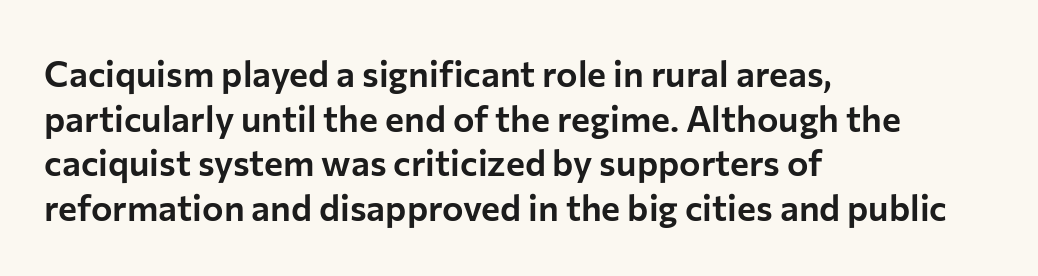
The rendering anchors every line to the left-hand side. You can tell it's not italic because the verticals are truly vertical. The zone under the glyphs is completely vacant. This sample uses plain, unmodified letter spacing.
